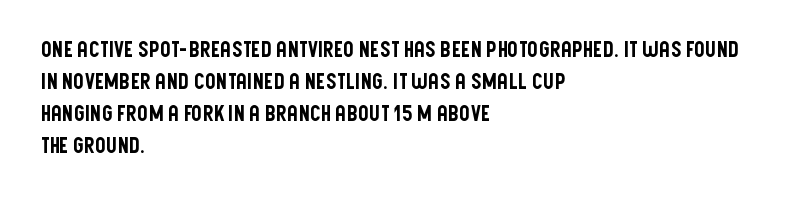
The image shows 21 px text type, upright; set left-aligned, normal line spacing (1.52x), normal letter spacing, not underlined.
